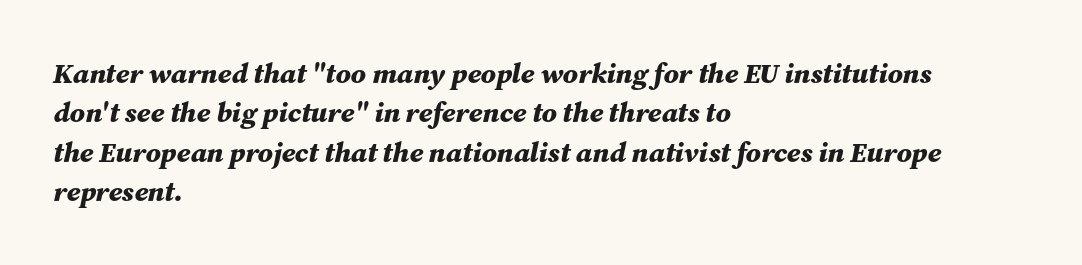
{"italic": "yes", "lean": "right", "slant_degrees": 12, "bold": "yes", "weight": "bold", "width": "normal", "stroke_contrast": "medium", "x_height": "medium", "monospaced": "no", "underline": "no", "align": "left", "line_spacing": "normal", "line_spacing_ratio": 1.41, "letter_spacing": "normal", "letter_spacing_em": 0.0, "glyph_px": 28}
